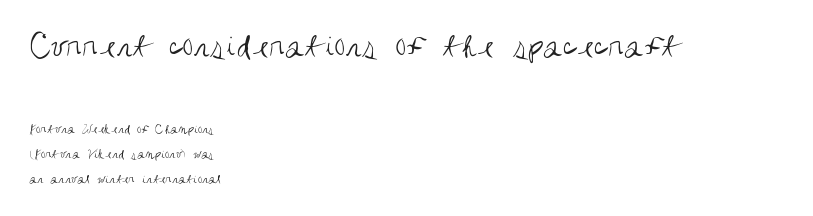
The image shows 36 px regular-weight, condensed sans-serif type; set left-aligned, line spacing 1.8x, normal letter spacing, not underlined; the first (top) block is 2.57x larger; medium stroke contrast and a large x-height.
